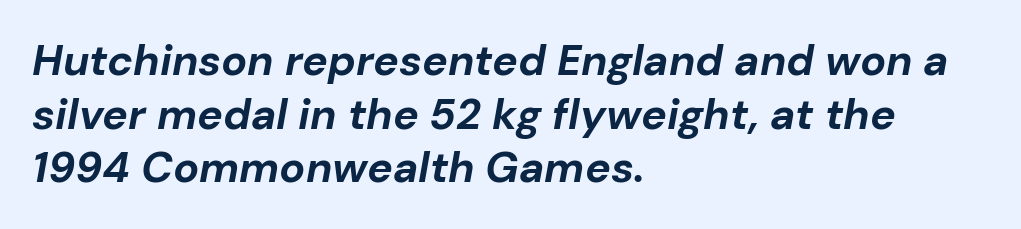
{"italic": "yes", "lean": "right", "slant_degrees": 10, "bold": "yes", "weight": "bold", "width": "normal", "stroke_contrast": "low", "x_height": "medium", "monospaced": "no", "underline": "no", "align": "left", "line_spacing": "normal", "line_spacing_ratio": 1.25, "letter_spacing": "normal", "letter_spacing_em": 0.0, "glyph_px": 43}
